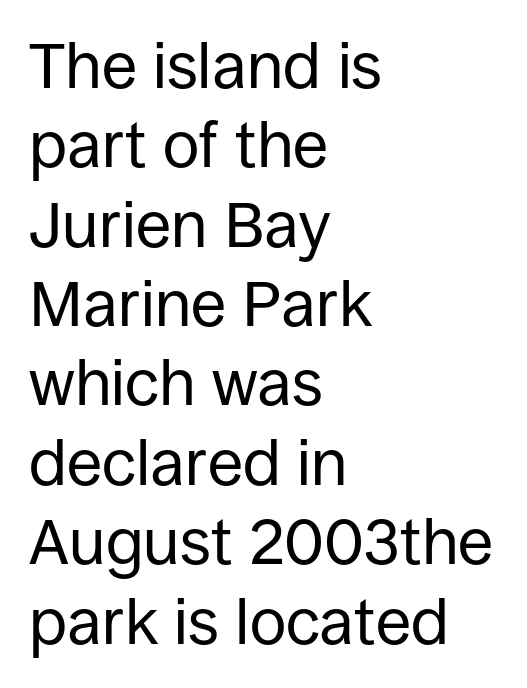
The image shows 64 px regular-weight sans-serif type, upright; set left-aligned, line spacing 1.24x, normal letter spacing, not underlined; low stroke contrast and a large x-height.
